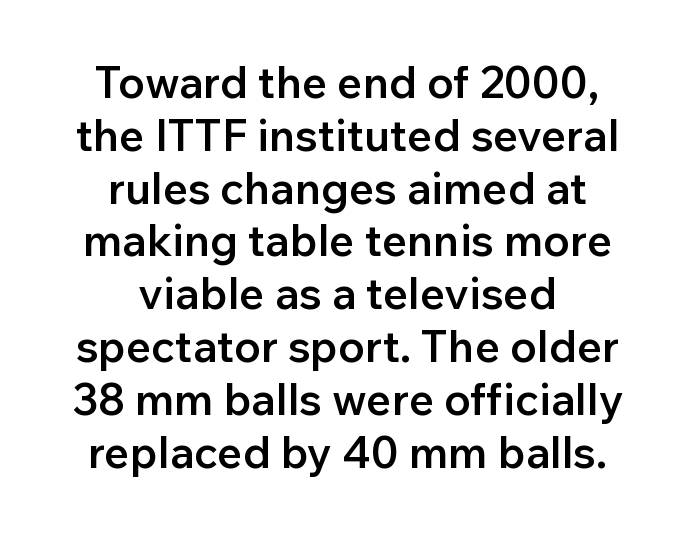
Check where the strokes stop: nothing finishes them off — pure sans. Think of a printed novel: that variable character pitch is what you see here. The gap between lines stays unmarked. The typesetter chose a symmetrical, centered arrangement here.
